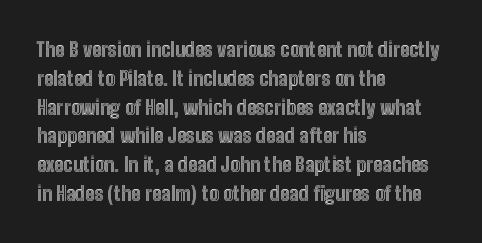
{"italic": "no", "underline": "no", "align": "left", "line_spacing": "normal", "line_spacing_ratio": 1.44, "letter_spacing": "normal", "letter_spacing_em": 0.0, "glyph_px": 20}
